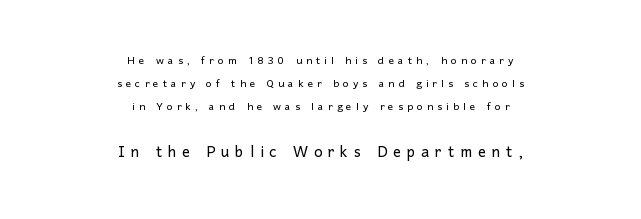
{"italic": "no", "bold": "no", "underline": "no", "align": "center", "line_spacing": "normal", "line_spacing_ratio": 1.66, "letter_spacing": "wide", "letter_spacing_em": 0.29, "larger_block": "second", "size_ratio": 1.43, "glyph_px": 20}
